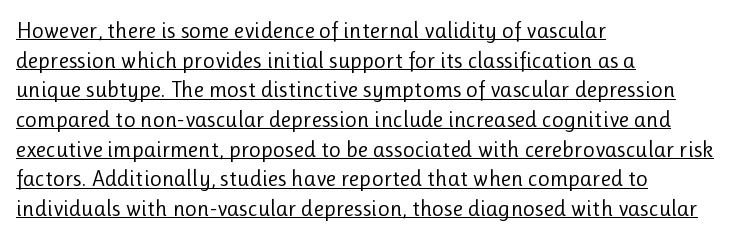
The image shows 23 px text type, upright; set left-aligned, normal line spacing (1.29x), normal letter spacing, underlined.
